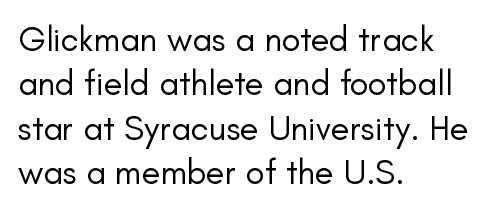
Letters have the restrained weight of plain body copy at most. Between one letter and the next there's only the usual sliver of space. Reading down the block, your eye returns to a fixed left position each line. Character widths vary here, with narrow letters taking less room than wide ones. The designer went with a sans here, leaving each stem footless.
